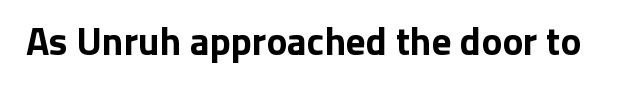
{"serif": "no", "italic": "no", "bold": "yes", "weight": "bold", "width": "normal", "stroke_contrast": "low", "x_height": "medium", "monospaced": "no", "underline": "no", "letter_spacing": "normal", "letter_spacing_em": 0.0, "glyph_px": 39}
